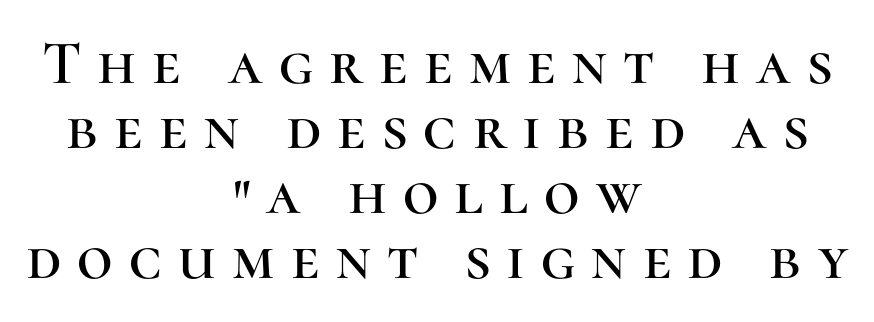
The image shows 62 px serif type, upright; set centered, tight line spacing (1.05x), unusually wide letter spacing (+0.26 em), not underlined; high stroke contrast and a medium x-height.
